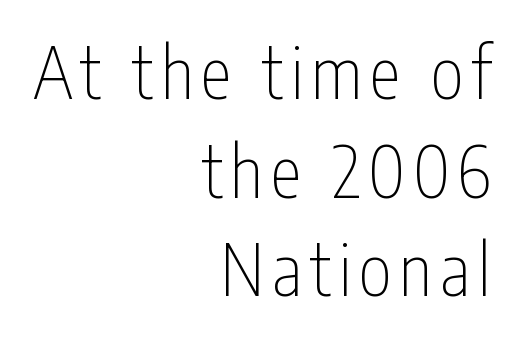
Q: Is the text bold? A: No.
Q: Is the text italic (slanted)? A: No, it is upright.
Q: Is the typeface a serif or a sans-serif typeface? A: Sans-serif.
Q: Is the text underlined? A: No.
Q: How is the paragraph aligned? A: Right-aligned.
Q: Is the spacing between lines tight, normal or loose? A: Normal.
Q: Width (condensed, normal, or wide)? A: Condensed.
Q: Stroke contrast? A: Low.
Q: x-height? A: Medium.
Q: Monospaced? A: No.
